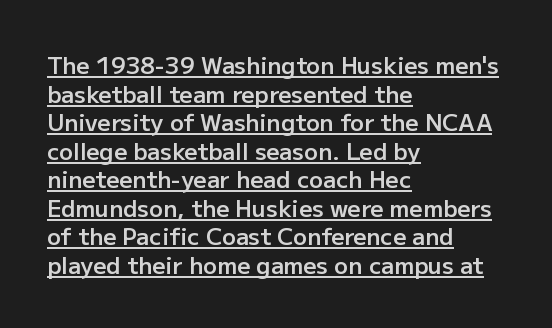
Q: Is the text bold? A: Semi-bold.
Q: Is the text italic (slanted)? A: No, it is upright.
Q: Is the text underlined? A: Yes.
Q: How is the paragraph aligned? A: Left-aligned.
Q: Is the spacing between letters normal or unusually wide? A: Normal.
